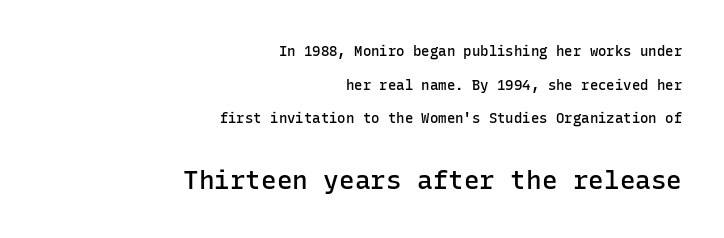
The tracking reads as untouched default to a designer's eye. The following chunk of copy outweighs the initial chunk in type size. You can tell it's not italic because the verticals are truly vertical. The rendering uses a large line-height, opening up the rows. Is the block centered? No — it sits flush against the right margin. Bold? Not quite — semibold, heavier than regular but stopping short.
